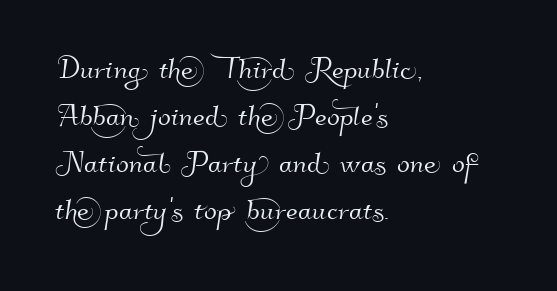
{"serif": "no", "width": "normal", "stroke_contrast": "high", "x_height": "small", "monospaced": "no", "underline": "no", "align": "left", "line_spacing_ratio": 1.24, "letter_spacing": "normal", "letter_spacing_em": 0.0, "glyph_px": 38}
